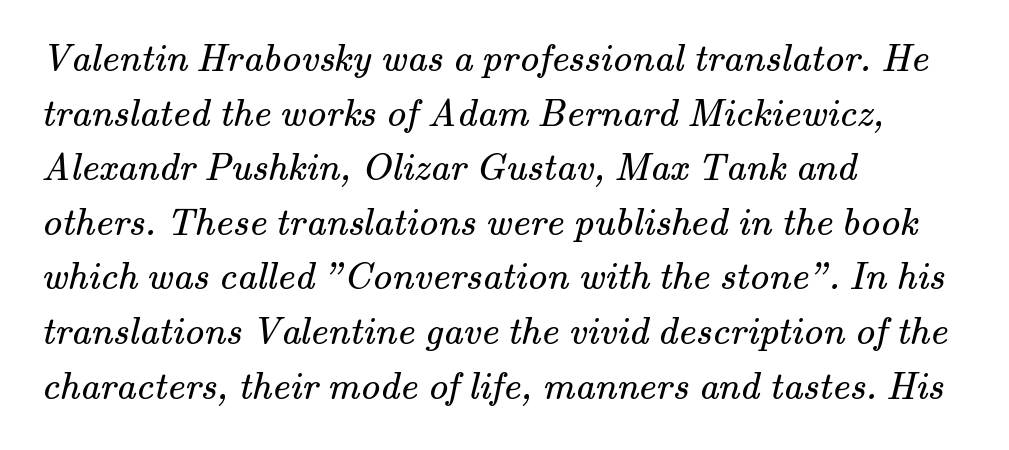
Q: Is the text bold? A: No.
Q: Is the typeface a serif or a sans-serif typeface? A: Serif.
Q: Is the text underlined? A: No.
Q: How is the paragraph aligned? A: Left-aligned.
Q: Is the spacing between letters normal or unusually wide? A: Normal.
Q: Is the spacing between lines tight, normal or loose? A: Normal.
Q: Width (condensed, normal, or wide)? A: Normal.
Q: Stroke contrast? A: Medium.
Q: x-height? A: Small.
Q: Monospaced? A: No.
